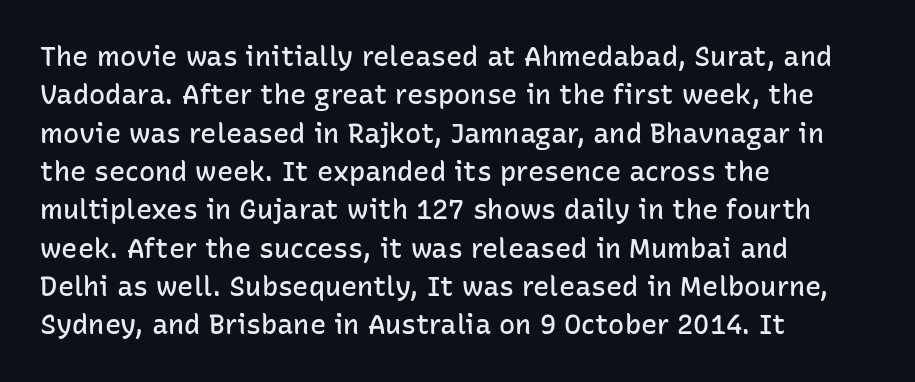
Q: Is the text bold? A: Semi-bold.
Q: Is the text italic (slanted)? A: No, it is upright.
Q: Is the text underlined? A: No.
Q: How is the paragraph aligned? A: Left-aligned.
Q: Is the spacing between letters normal or unusually wide? A: Normal.
Q: Is the spacing between lines tight, normal or loose? A: Normal.
